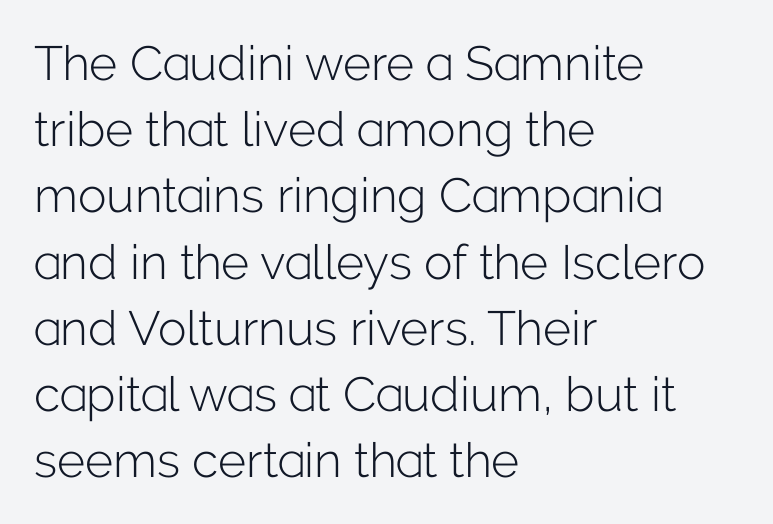
Q: Is the text bold? A: No.
Q: Is the text italic (slanted)? A: No, it is upright.
Q: Is the typeface a serif or a sans-serif typeface? A: Sans-serif.
Q: Is the text underlined? A: No.
Q: How is the paragraph aligned? A: Left-aligned.
Q: Is the spacing between letters normal or unusually wide? A: Normal.
Q: Is the spacing between lines tight, normal or loose? A: Normal.
Q: Width (condensed, normal, or wide)? A: Normal.
Q: Stroke contrast? A: Low.
Q: x-height? A: Medium.
Q: Monospaced? A: No.
